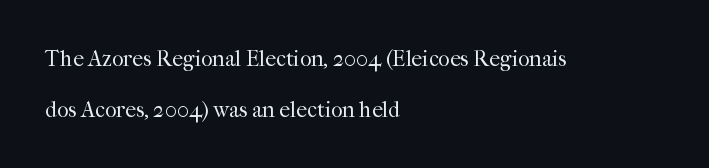
{"italic": "no", "bold": "no", "underline": "no", "align": "left", "line_spacing": "loose", "line_spacing_ratio": 2.31, "letter_spacing": "normal", "letter_spacing_em": 0.0, "glyph_px": 22}
